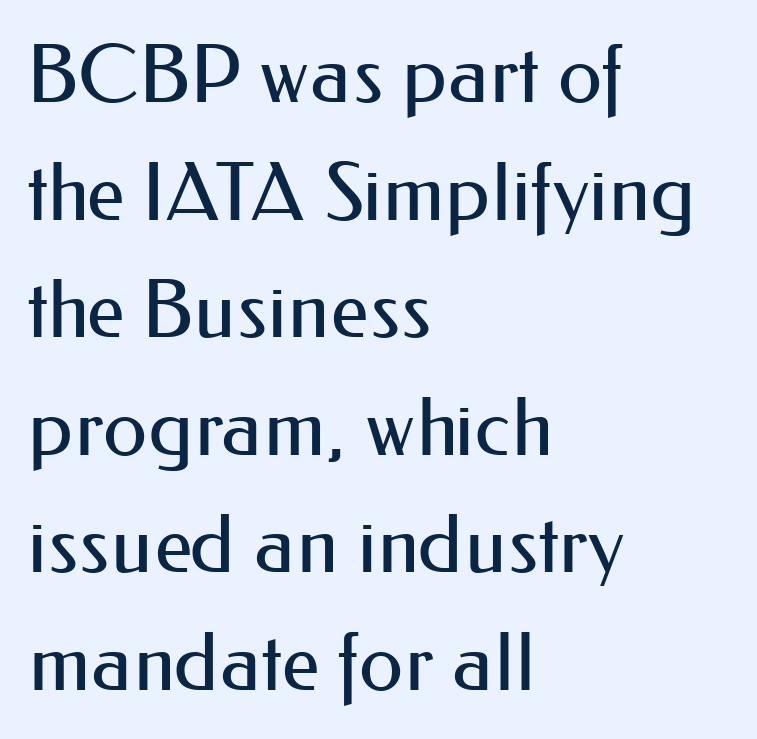
Q: Is the text bold? A: No.
Q: Is the text italic (slanted)? A: No, it is upright.
Q: Is the typeface a serif or a sans-serif typeface? A: Sans-serif.
Q: Is the text underlined? A: No.
Q: How is the paragraph aligned? A: Left-aligned.
Q: Is the spacing between letters normal or unusually wide? A: Normal.
Q: Is the spacing between lines tight, normal or loose? A: Normal.
Q: Width (condensed, normal, or wide)? A: Normal.
Q: Stroke contrast? A: Medium.
Q: x-height? A: Small.
Q: Monospaced? A: No.
